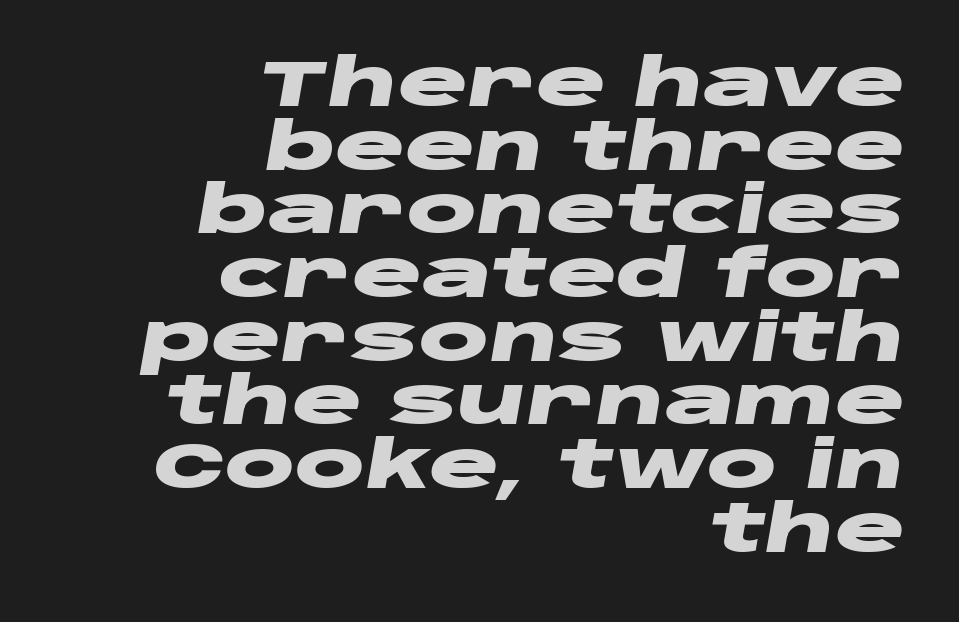
{"italic": "yes", "lean": "right", "slant_degrees": 10, "bold": "yes", "weight": "heavy", "width": "wide", "stroke_contrast": "low", "x_height": "large", "monospaced": "no", "underline": "no", "align": "right", "line_spacing": "tight", "line_spacing_ratio": 0.98, "letter_spacing": "normal", "letter_spacing_em": 0.0, "glyph_px": 65}
